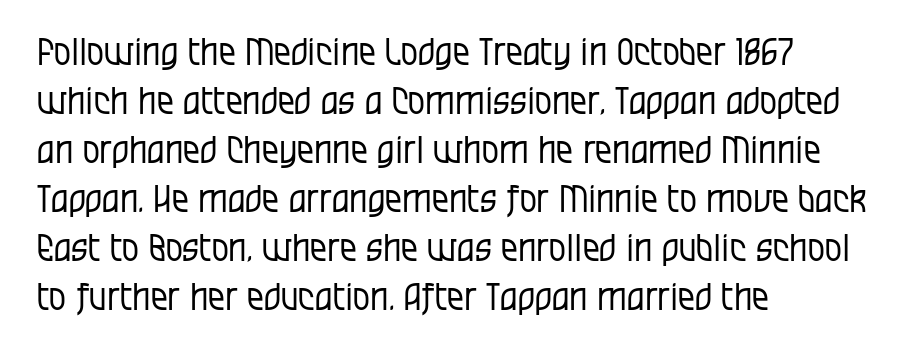
{"serif": "no", "italic": "no", "bold": "no", "weight": "regular", "width": "condensed", "stroke_contrast": "low", "x_height": "large", "monospaced": "no", "underline": "no", "align": "left", "line_spacing": "normal", "line_spacing_ratio": 1.29, "letter_spacing": "normal", "letter_spacing_em": 0.0, "glyph_px": 38}
